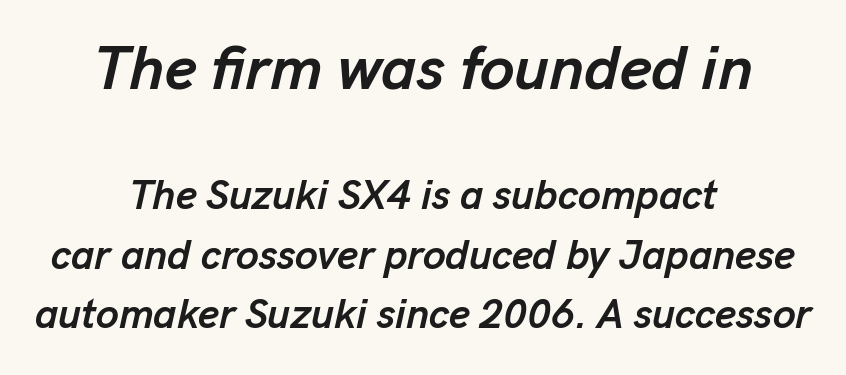
The image shows 62 px semibold type, italic (leaning right); set centered, normal line spacing (1.45x), normal letter spacing, not underlined; the first (top) block is 1.51x larger; low stroke contrast and a medium x-height.
